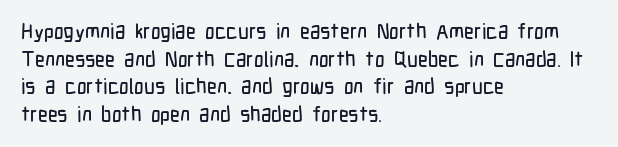
{"italic": "no", "underline": "no", "align": "left", "line_spacing": "normal", "line_spacing_ratio": 1.31, "letter_spacing": "normal", "letter_spacing_em": 0.0, "glyph_px": 21}
